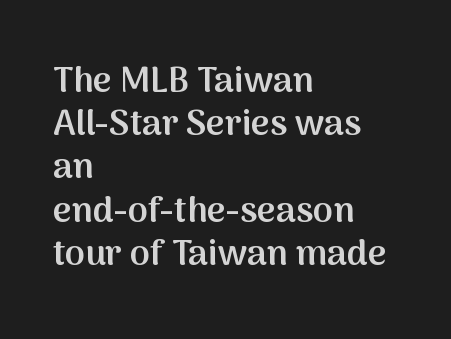
The image shows 36 px semibold sans-serif type, upright; set left-aligned, line spacing 1.2x, normal letter spacing, not underlined; medium stroke contrast and a medium x-height.
